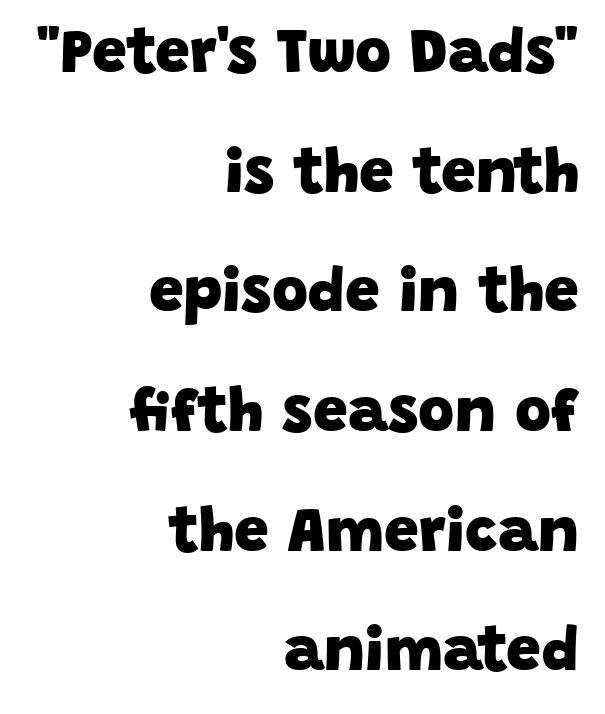
Q: Is the text bold? A: Yes.
Q: Is the typeface a serif or a sans-serif typeface? A: Sans-serif.
Q: Is the text underlined? A: No.
Q: How is the paragraph aligned? A: Right-aligned.
Q: Is the spacing between letters normal or unusually wide? A: Normal.
Q: Is the spacing between lines tight, normal or loose? A: Loose.
Q: Width (condensed, normal, or wide)? A: Normal.
Q: Stroke contrast? A: Low.
Q: x-height? A: Large.
Q: Monospaced? A: No.
